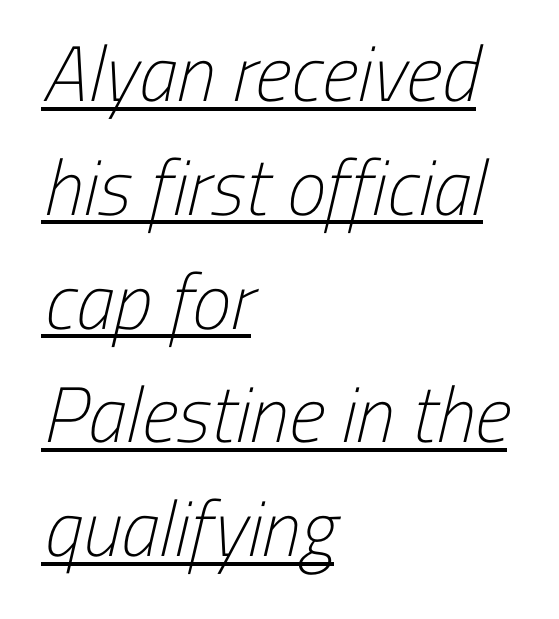
A typesetter would call this proportional, since set widths differ per character. Visually the block forms a straight wall on the left and a jagged coastline on the right. The vertical gap from one line to the next is medium. Beneath each row of characters lies a ruled line. Between one letter and the next there's only the usual sliver of space.
